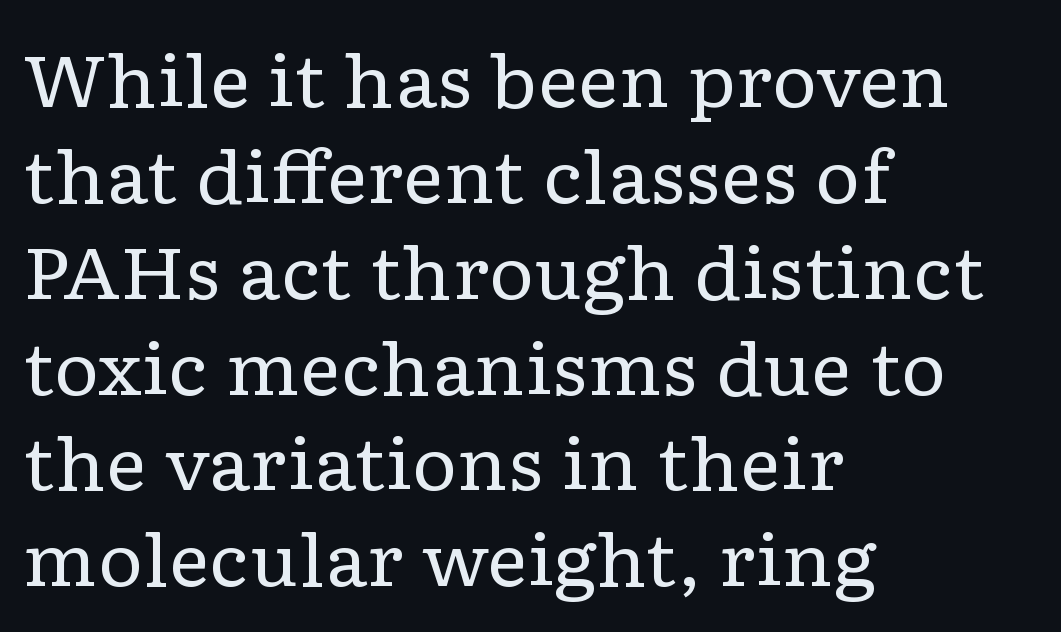
Q: Is the text bold? A: No.
Q: Is the text italic (slanted)? A: No, it is upright.
Q: Is the typeface a serif or a sans-serif typeface? A: Serif.
Q: Is the text underlined? A: No.
Q: How is the paragraph aligned? A: Left-aligned.
Q: Is the spacing between letters normal or unusually wide? A: Normal.
Q: Is the spacing between lines tight, normal or loose? A: Normal.
Q: Width (condensed, normal, or wide)? A: Wide.
Q: Stroke contrast? A: Low.
Q: x-height? A: Medium.
Q: Monospaced? A: No.
